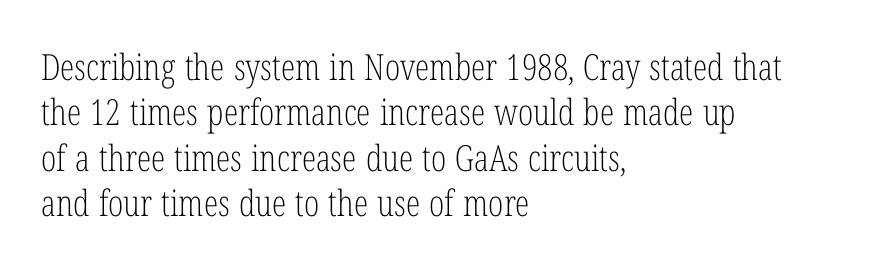
Q: Is the text bold? A: No.
Q: Is the text italic (slanted)? A: No, it is upright.
Q: Is the typeface a serif or a sans-serif typeface? A: Serif.
Q: Is the text underlined? A: No.
Q: How is the paragraph aligned? A: Left-aligned.
Q: Is the spacing between letters normal or unusually wide? A: Normal.
Q: Is the spacing between lines tight, normal or loose? A: Normal.
Q: Width (condensed, normal, or wide)? A: Condensed.
Q: Stroke contrast? A: Low.
Q: x-height? A: Medium.
Q: Monospaced? A: No.
